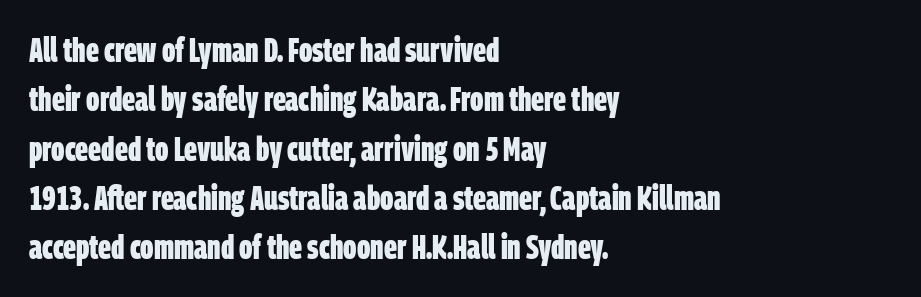
The image shows 34 px bold, condensed sans-serif type; set left-aligned, normal line spacing (1.45x), normal letter spacing, not underlined; low stroke contrast and a large x-height.
